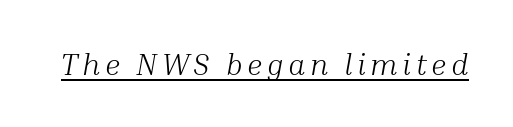
The image shows 30 px light serif type, italic (leaning right); set underlined; medium stroke contrast and a medium x-height.
